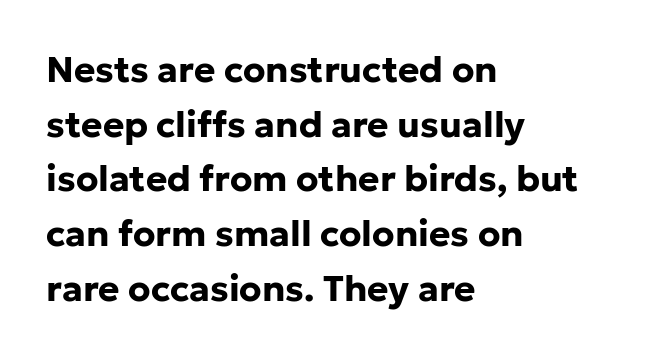
{"serif": "no", "italic": "no", "bold": "yes", "weight": "bold", "width": "normal", "stroke_contrast": "low", "x_height": "medium", "monospaced": "no", "underline": "no", "align": "left", "line_spacing": "normal", "line_spacing_ratio": 1.52, "letter_spacing": "normal", "letter_spacing_em": 0.0, "glyph_px": 36}
